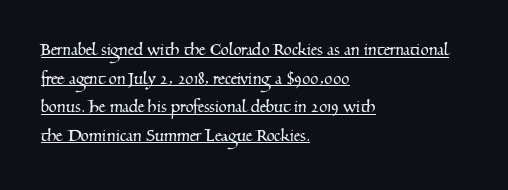
{"underline": "yes", "align": "left", "line_spacing": "normal", "line_spacing_ratio": 1.36, "letter_spacing": "normal", "letter_spacing_em": 0.0, "glyph_px": 21}
